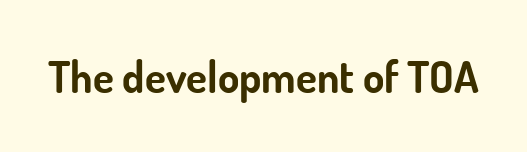
In terms of letterform style, serifs are entirely absent. Each letter keeps its own natural width here, so spacing adapts to shape. The letters are bold, with thick, heavy strokes. Check under the words: just untouched page. No italicization has been applied; the sample stays upright.
